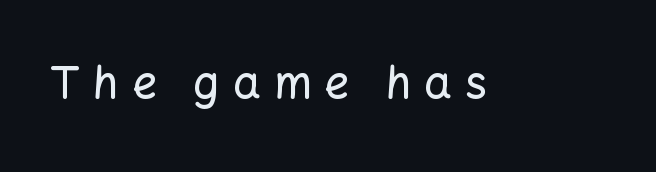
The image shows 44 px sans-serif type, upright; set unusually wide letter spacing (+0.29 em), not underlined; low stroke contrast and a medium x-height.
